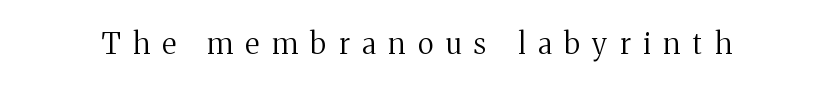
Q: Is the text bold? A: No.
Q: Is the text italic (slanted)? A: No, it is upright.
Q: Is the typeface a serif or a sans-serif typeface? A: Serif.
Q: Is the text underlined? A: No.
Q: Is the spacing between letters normal or unusually wide? A: Unusually wide.
Q: Width (condensed, normal, or wide)? A: Normal.
Q: Stroke contrast? A: Medium.
Q: x-height? A: Medium.
Q: Monospaced? A: No.
